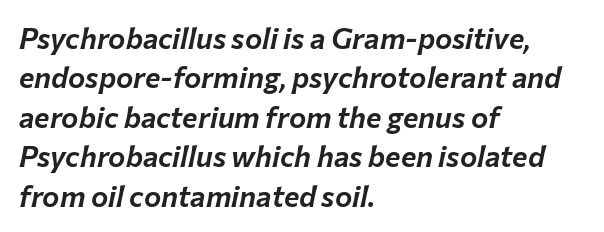
{"italic": "yes", "lean": "right", "slant_degrees": 12, "width": "normal", "stroke_contrast": "low", "x_height": "medium", "monospaced": "no", "underline": "no", "align": "left", "line_spacing": "normal", "line_spacing_ratio": 1.36, "letter_spacing": "normal", "letter_spacing_em": 0.0, "glyph_px": 29}
